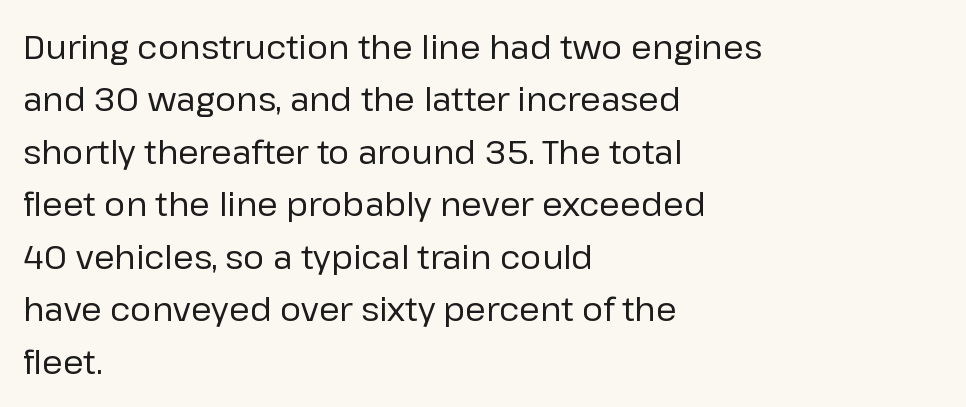
No extra ink here — the face is not bold. In terms of letterspacing, this is plain default setting. The words here are not underlined. A typesetter would call this leading conventional body-copy spacing.
